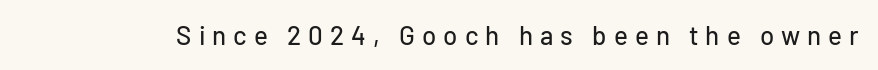
Q: Is the text italic (slanted)? A: No, it is upright.
Q: Is the text underlined? A: No.
Q: Is the spacing between letters normal or unusually wide? A: Unusually wide.
